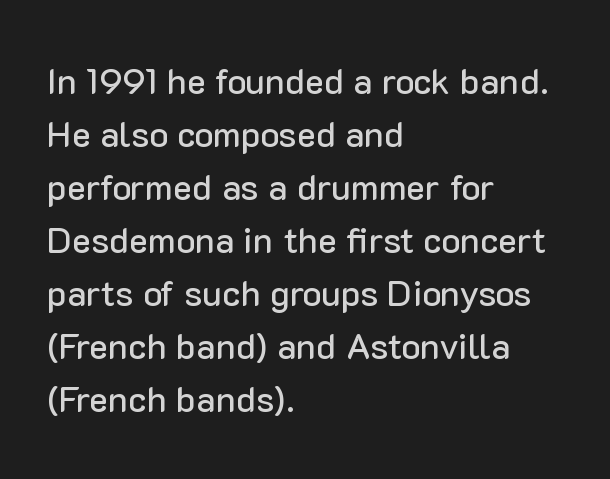
Normally led — the rows are evenly, conventionally spaced. Is this a fixed-width face? No — the glyphs have proportional, varying widths. Left-aligned paragraph, ragged on the right. The letters carry no serifs — their stems end cleanly without finishing strokes. Standard letterfit; no display-style spreading of the glyphs. It's the straight-up-and-down kind of type.
